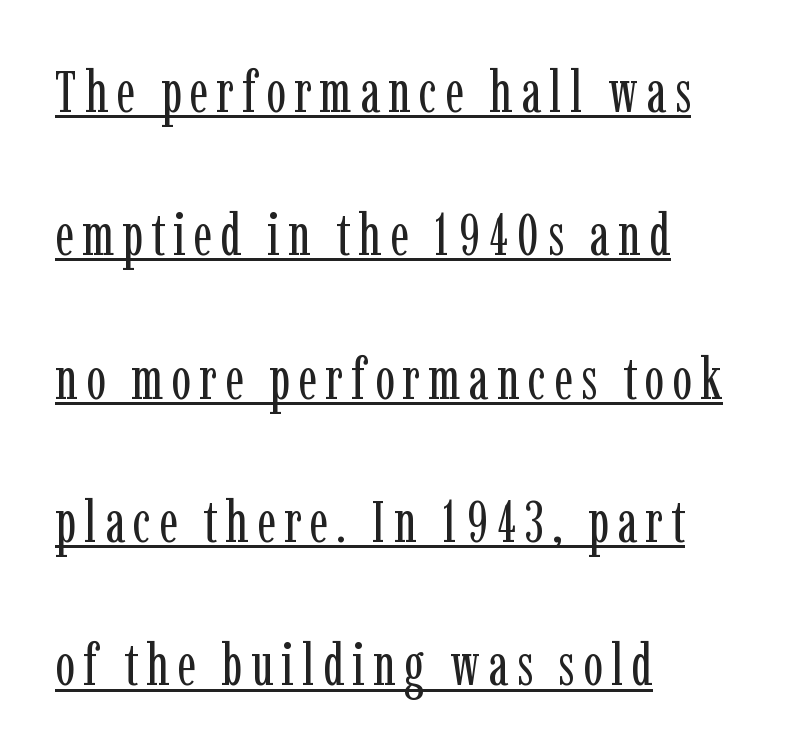
The image shows 59 px regular-weight, condensed serif type, upright; set left-aligned, loose line spacing (2.43x), underlined; low stroke contrast and a medium x-height.
